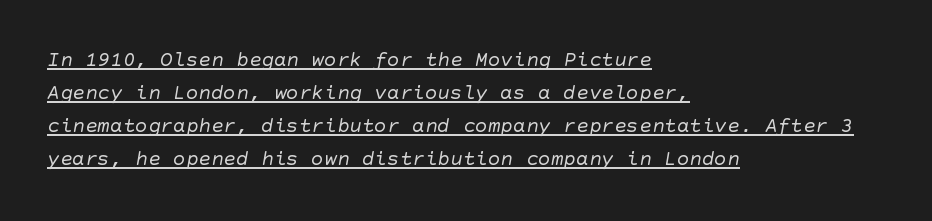
{"bold": "no", "underline": "yes", "align": "left", "line_spacing": "normal", "line_spacing_ratio": 1.57, "letter_spacing": "normal", "letter_spacing_em": 0.0, "glyph_px": 21}
